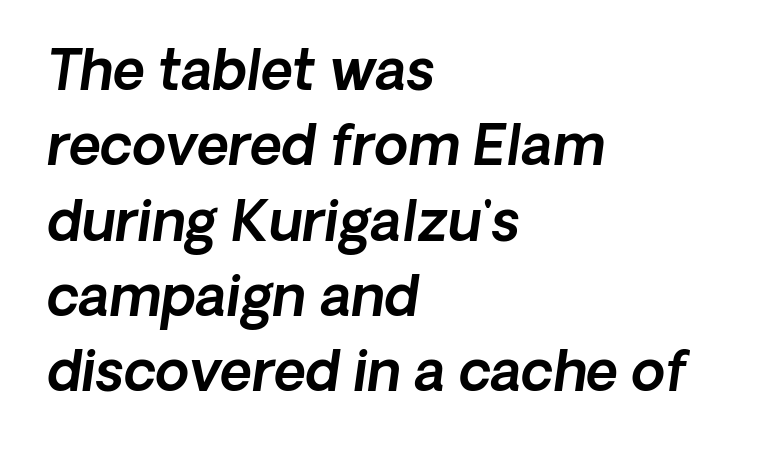
Q: Is the text italic (slanted)? A: Yes, it leans right by about 8 degrees.
Q: Is the text underlined? A: No.
Q: How is the paragraph aligned? A: Left-aligned.
Q: Is the spacing between letters normal or unusually wide? A: Normal.
Q: Is the spacing between lines tight, normal or loose? A: Normal.
Q: Width (condensed, normal, or wide)? A: Normal.
Q: x-height? A: Medium.
Q: Monospaced? A: No.
